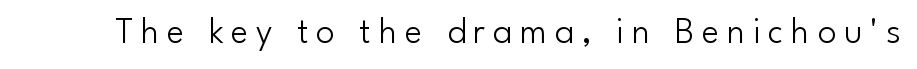
Is the stroke heavy? The answer is a plain regular-or-lighter. A typesetter would call this heavily tracked-out type. Note the varied advance widths — an 'i' is clearly narrower than an 'm'. Note: no serifs on the glyphs.
